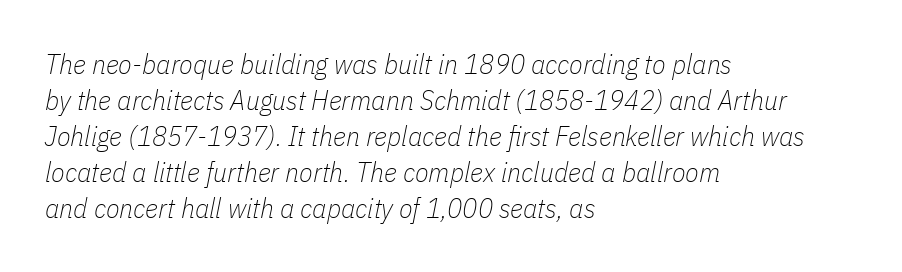
The block of text has a typical density, with ordinary space between rows. The whole block is typeset with a tilt. Reading down the block, your eye returns to a fixed left position each line. Do the characters align in a grid? No, the font is proportional. Nothing unusual about the tracking: characters are spaced as the font intends. The glyphs are unaccompanied by any horizontal stroke below them.
